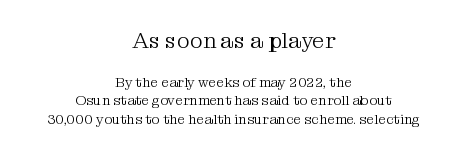
{"italic": "no", "bold": "no", "underline": "no", "align": "center", "line_spacing": "normal", "line_spacing_ratio": 1.32, "letter_spacing": "normal", "letter_spacing_em": 0.0, "larger_block": "first", "size_ratio": 1.57, "glyph_px": 22}
